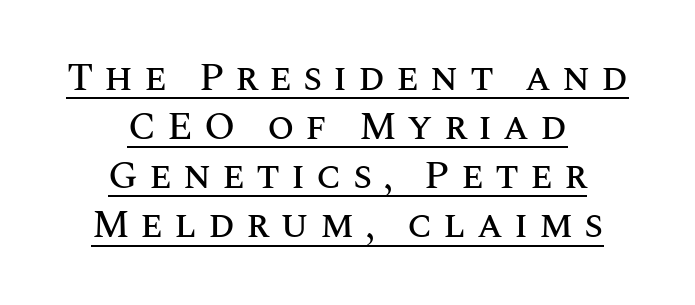
The image shows 39 px text type, upright; set centered, normal line spacing (1.26x), unusually wide letter spacing (+0.28 em), underlined; medium stroke contrast and a large x-height.
